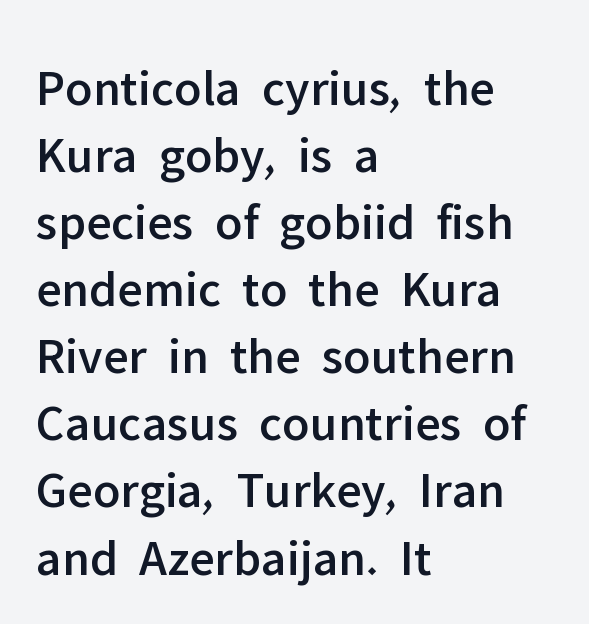
{"serif": "no", "italic": "no", "width": "normal", "stroke_contrast": "low", "x_height": "medium", "monospaced": "no", "underline": "no", "align": "left", "line_spacing": "normal", "line_spacing_ratio": 1.29, "letter_spacing": "normal", "letter_spacing_em": 0.0, "glyph_px": 52}
